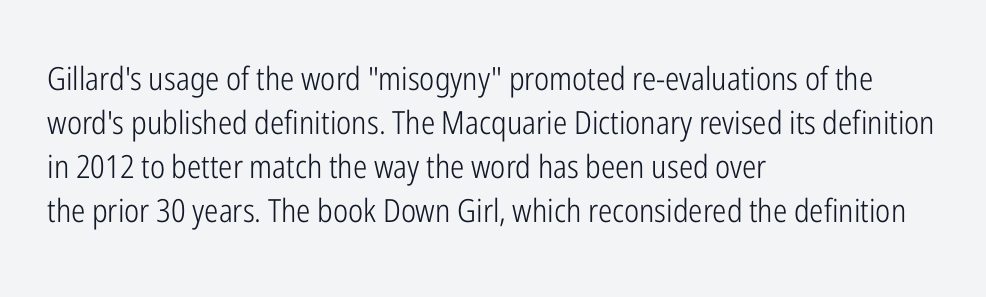
{"serif": "no", "italic": "no", "bold": "no", "weight": "light", "width": "condensed", "stroke_contrast": "low", "x_height": "medium", "monospaced": "no", "underline": "no", "align": "left", "line_spacing": "normal", "line_spacing_ratio": 1.37, "letter_spacing": "normal", "letter_spacing_em": 0.0, "glyph_px": 32}
